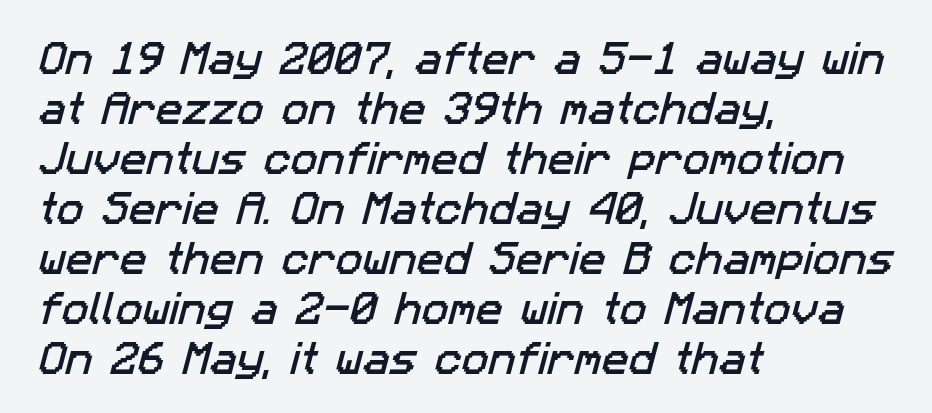
This sample has the flowing, uneven cadence of proportional lettering. The specimen omits any rule beneath the text block's lines. The lines are quadded left. The letters carry no serifs — their stems end cleanly without finishing strokes. Regular leading.
